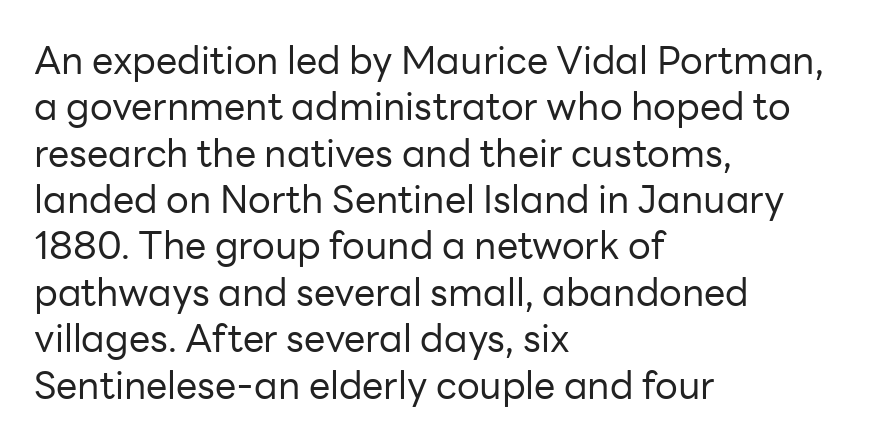
Q: Is the text bold? A: No.
Q: Is the text italic (slanted)? A: No, it is upright.
Q: Is the typeface a serif or a sans-serif typeface? A: Sans-serif.
Q: Is the text underlined? A: No.
Q: How is the paragraph aligned? A: Left-aligned.
Q: Is the spacing between letters normal or unusually wide? A: Normal.
Q: Width (condensed, normal, or wide)? A: Normal.
Q: Stroke contrast? A: Low.
Q: x-height? A: Medium.
Q: Monospaced? A: No.
